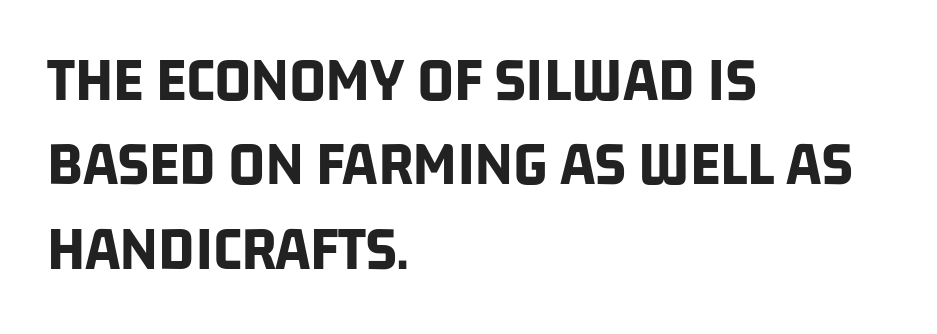
{"serif": "no", "bold": "yes", "weight": "bold", "width": "condensed", "stroke_contrast": "low", "x_height": "large", "monospaced": "no", "underline": "no", "align": "left", "line_spacing": "normal", "line_spacing_ratio": 1.32, "letter_spacing": "normal", "letter_spacing_em": 0.0, "glyph_px": 64}
